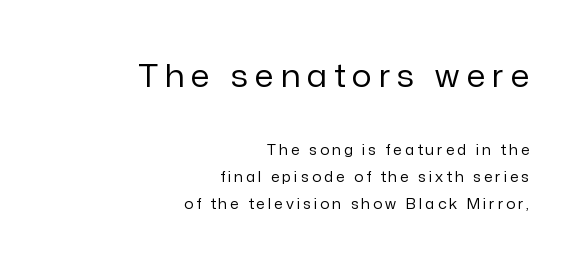
The image shows 31 px regular-weight sans-serif type, upright; set right-aligned, loose line spacing (1.96x), unusually wide letter spacing (+0.23 em), not underlined; the first (top) block is 2.21x larger; low stroke contrast and a medium x-height.
